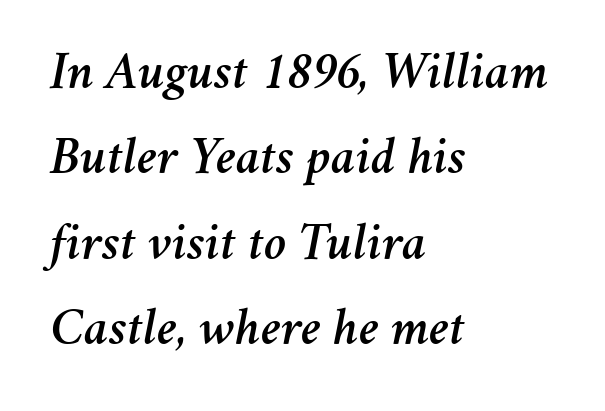
{"italic": "yes", "lean": "right", "slant_degrees": 11, "width": "normal", "stroke_contrast": "medium", "x_height": "medium", "monospaced": "no", "underline": "no", "align": "left", "line_spacing": "normal", "line_spacing_ratio": 1.58, "letter_spacing": "normal", "letter_spacing_em": 0.0, "glyph_px": 54}
